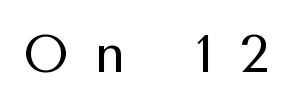
{"serif": "no", "italic": "no", "bold": "no", "weight": "regular", "width": "normal", "stroke_contrast": "medium", "x_height": "medium", "monospaced": "no", "underline": "no", "letter_spacing": "wide", "letter_spacing_em": 0.49, "glyph_px": 53}
